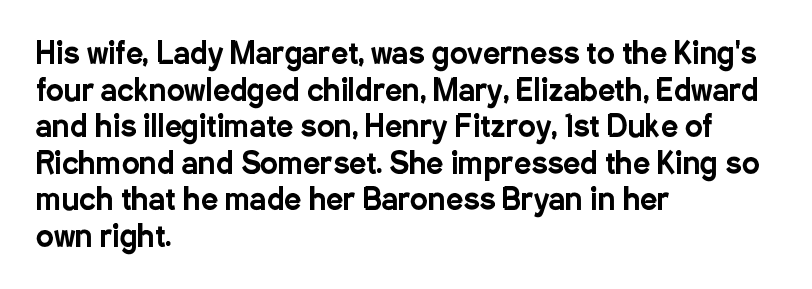
The image shows 30 px condensed sans-serif type, upright; set left-aligned, line spacing 1.22x, normal letter spacing, not underlined; low stroke contrast and a medium x-height.
